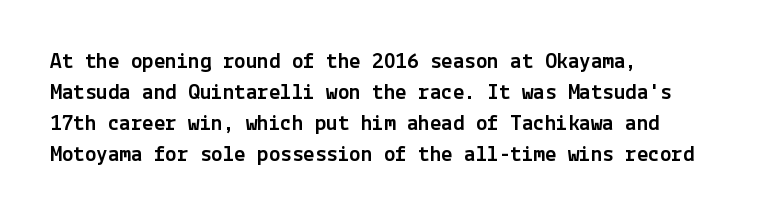
The designer left line spacing at the default. Glance below the letters and you will spot only blank space. The letters sit at their default tracking, neither squeezed nor spread. If you drew a line through each stem, it would be perfectly vertical. The compositor pushed each line to the left boundary.
